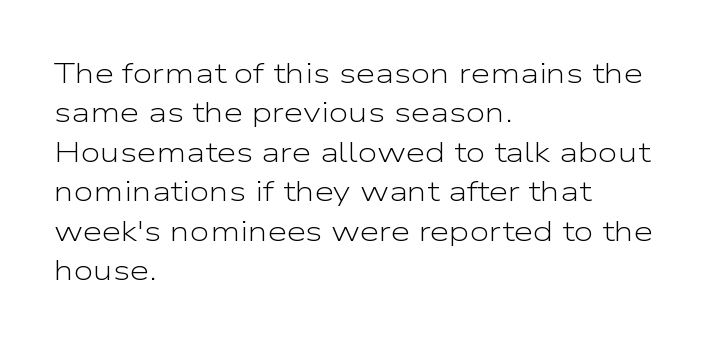
The image shows 28 px light, wide sans-serif type, upright; set left-aligned, normal line spacing (1.41x), normal letter spacing, not underlined; low stroke contrast and a medium x-height.
